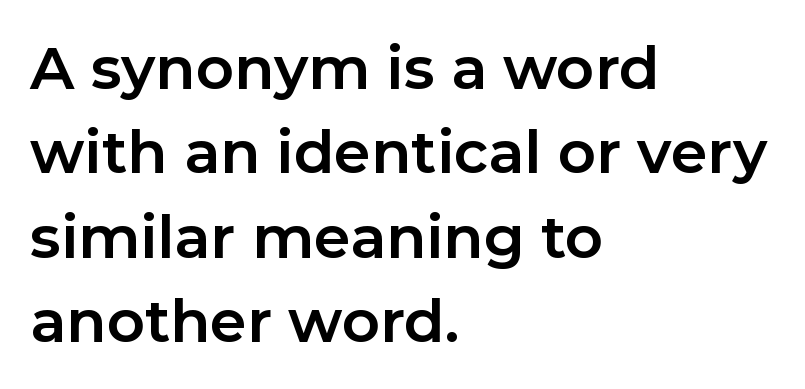
The image shows 59 px bold sans-serif type, upright; set left-aligned, normal line spacing (1.43x), normal letter spacing, not underlined; low stroke contrast and a medium x-height.
